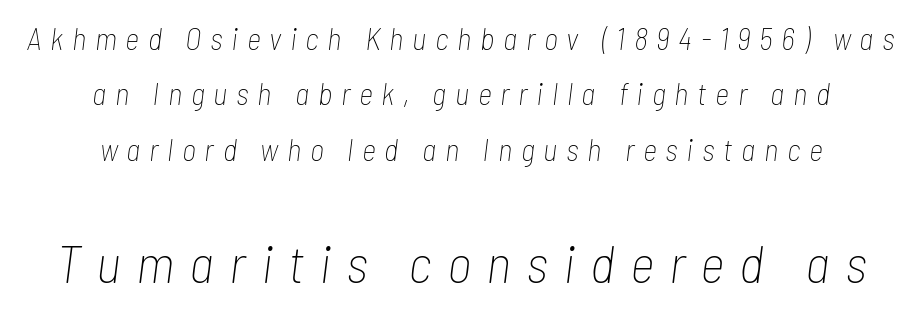
Centered paragraph, ragged on both sides. The whole block is typeset with a tilt. Is the type heavy? It reads as light-to-regular instead. Here the second block reads like a headline and the first like body copy. Unmarked baselines from the first word to the last. The letters advance in unequal steps, a hallmark of proportional type.
